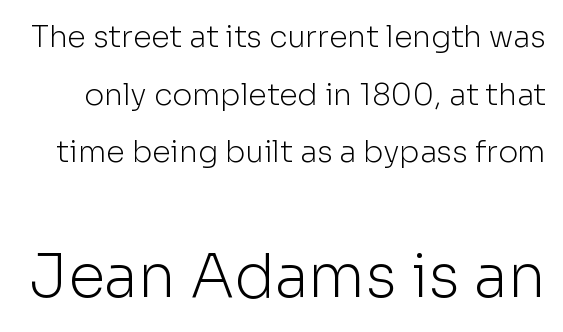
The image shows 60 px light sans-serif type, upright; set loose line spacing (1.92x), normal letter spacing, not underlined; the second (bottom) block is 2.0x larger; low stroke contrast and a medium x-height.
